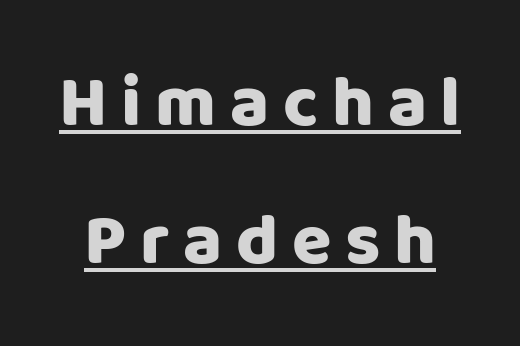
The image shows 72 px sans-serif type, upright; set loose line spacing (1.92x), underlined; low stroke contrast and a large x-height.
